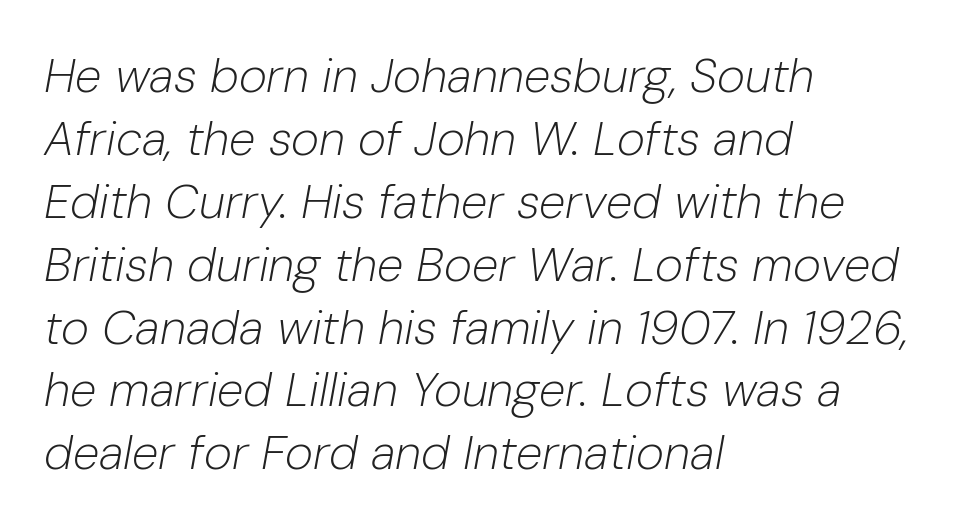
{"italic": "yes", "lean": "right", "slant_degrees": 10, "bold": "no", "weight": "light", "width": "normal", "stroke_contrast": "low", "x_height": "medium", "monospaced": "no", "underline": "no", "align": "left", "line_spacing": "normal", "line_spacing_ratio": 1.31, "letter_spacing": "normal", "letter_spacing_em": 0.0, "glyph_px": 48}
